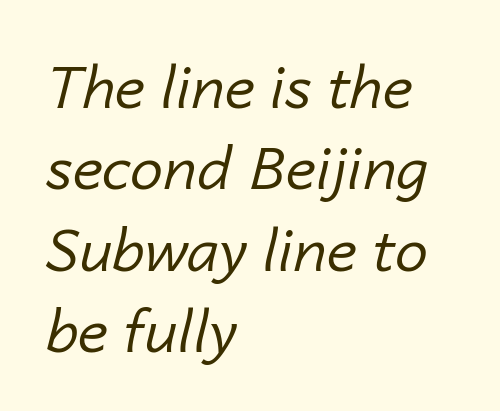
These lines stack with their left ends in a neat column. A typesetter would call this zero additional tracking. Counters stay open thanks to moderate or lighter strokes. Notice how descenders clear the ascenders below comfortably — that's standard leading. Notice how the stems are inclined rather than vertical — that's the hallmark of italics. The zone under the glyphs is completely vacant.
